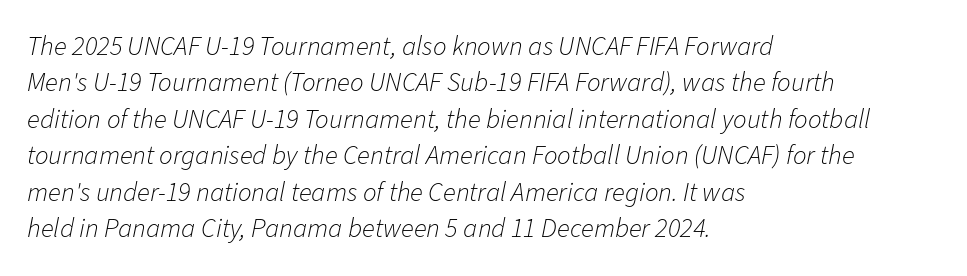
{"italic": "yes", "lean": "right", "slant_degrees": 11, "bold": "no", "underline": "no", "align": "left", "line_spacing": "normal", "line_spacing_ratio": 1.35, "letter_spacing": "normal", "letter_spacing_em": 0.0, "glyph_px": 27}
